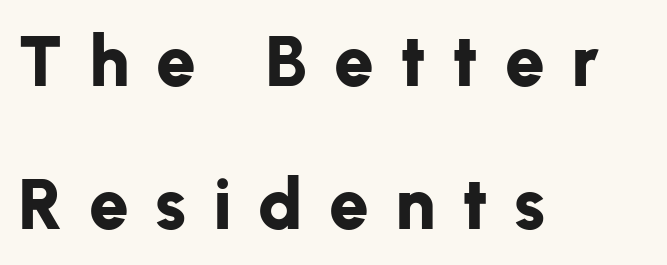
{"serif": "no", "italic": "no", "bold": "yes", "weight": "bold", "width": "normal", "stroke_contrast": "low", "x_height": "medium", "monospaced": "no", "underline": "no", "align": "left", "line_spacing": "loose", "line_spacing_ratio": 2.01, "letter_spacing": "wide", "letter_spacing_em": 0.37, "glyph_px": 71}
